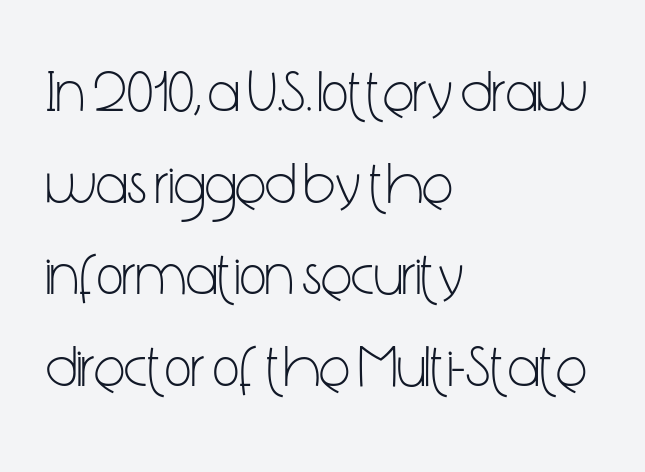
The image shows 58 px light, condensed sans-serif type, upright; set left-aligned, normal line spacing (1.58x), normal letter spacing, not underlined; low stroke contrast and a medium x-height.
